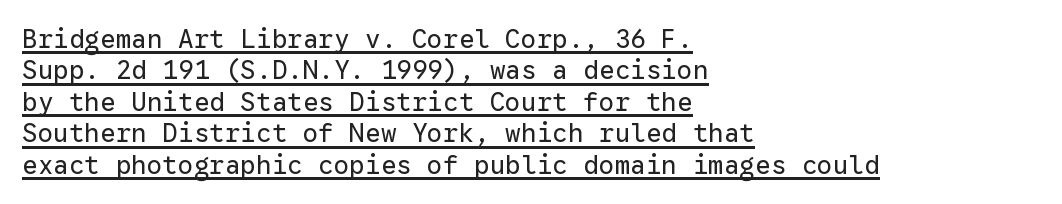
The letters stand straight up with perfectly vertical stems. Weight class: somewhere from thin through regular. This sample carries an underscore along the baseline area. The type is set solid horizontally, with unmodified tracking.
